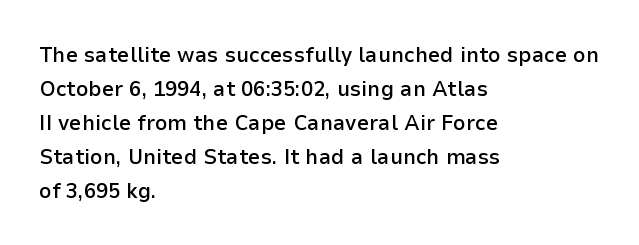
The image shows 22 px text type, upright; set left-aligned, normal line spacing (1.54x), normal letter spacing, not underlined.
